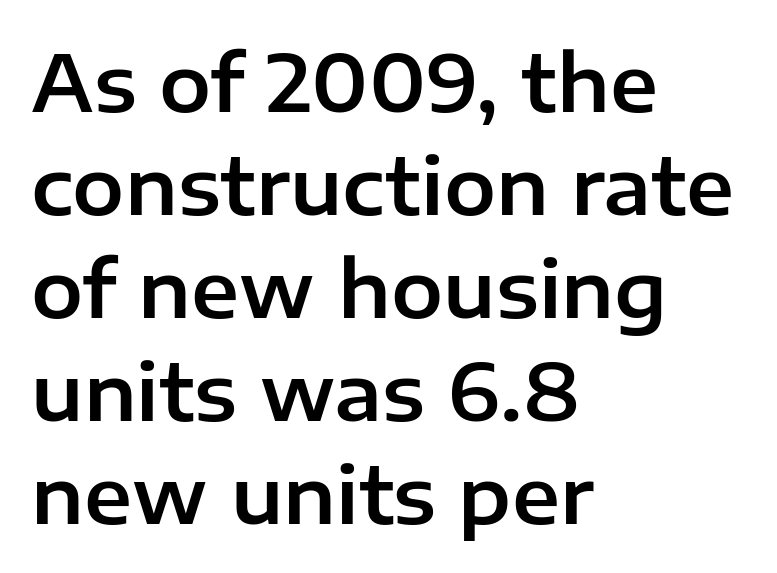
This rendering features lettering with no underline. The type family on display is of the sans-serif kind. Think of a printed novel: that variable character pitch is what you see here. Layout note: lines flush left. Leading matches the norm, producing a regular column. Do the letters lean? They stand straight.
